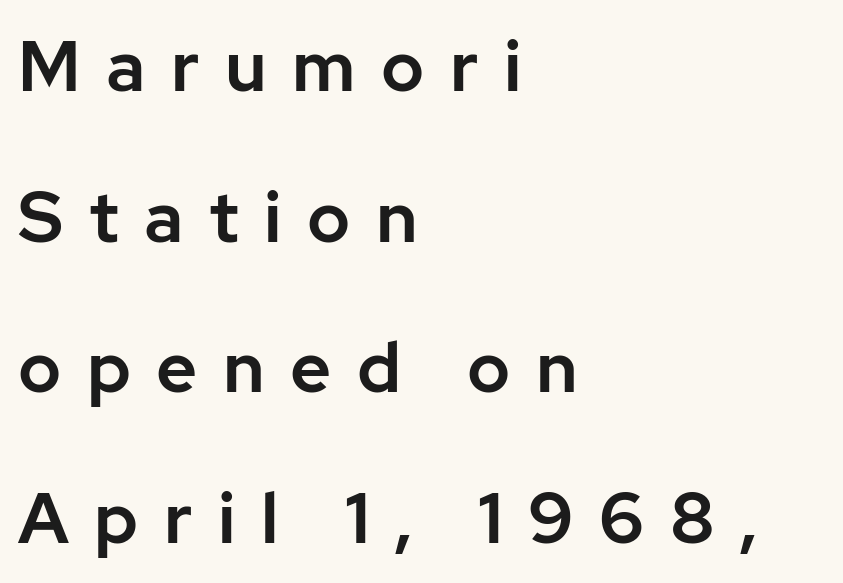
The image shows 71 px sans-serif type, upright; set left-aligned, loose line spacing (2.12x), unusually wide letter spacing (+0.36 em), not underlined; low stroke contrast and a medium x-height.
